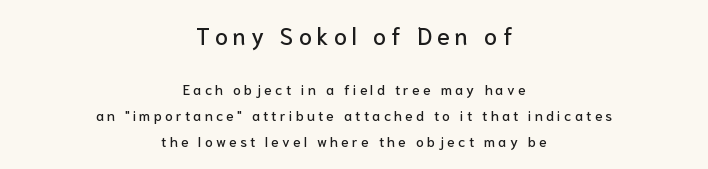
Q: Is the text italic (slanted)? A: No, it is upright.
Q: Is the text underlined? A: No.
Q: How is the paragraph aligned? A: Centered.
Q: Is the spacing between letters normal or unusually wide? A: Unusually wide.
Q: Which block of text is set in a larger size, the first (top) or the second (bottom)? A: The first (top) one.
